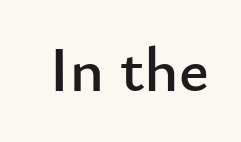
{"serif": "no", "italic": "no", "width": "normal", "stroke_contrast": "low", "x_height": "small", "monospaced": "no", "underline": "no", "letter_spacing": "normal", "letter_spacing_em": 0.0, "glyph_px": 64}
